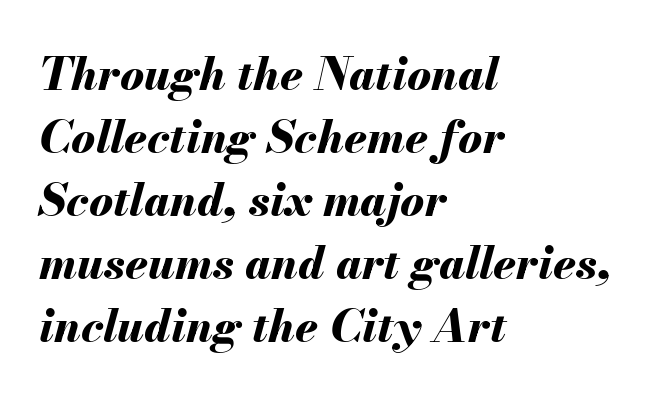
Q: Is the text bold? A: Yes.
Q: Is the text italic (slanted)? A: Yes, it leans right by about 13 degrees.
Q: Is the text underlined? A: No.
Q: How is the paragraph aligned? A: Left-aligned.
Q: Is the spacing between letters normal or unusually wide? A: Normal.
Q: Is the spacing between lines tight, normal or loose? A: Normal.
Q: Width (condensed, normal, or wide)? A: Normal.
Q: Stroke contrast? A: Medium.
Q: x-height? A: Small.
Q: Monospaced? A: No.
